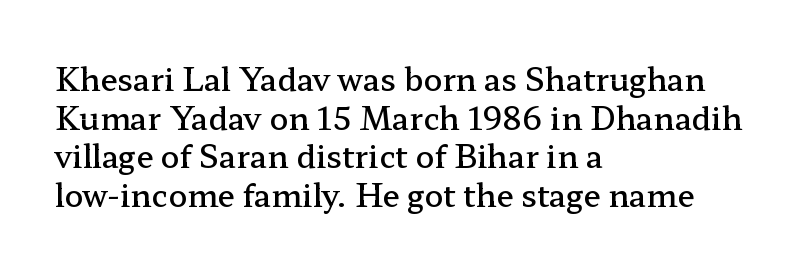
Q: Is the text bold? A: Semi-bold.
Q: Is the text italic (slanted)? A: No, it is upright.
Q: Is the typeface a serif or a sans-serif typeface? A: Serif.
Q: Is the text underlined? A: No.
Q: How is the paragraph aligned? A: Left-aligned.
Q: Is the spacing between letters normal or unusually wide? A: Normal.
Q: Is the spacing between lines tight, normal or loose? A: Normal.
Q: Width (condensed, normal, or wide)? A: Wide.
Q: Stroke contrast? A: Low.
Q: x-height? A: Medium.
Q: Monospaced? A: No.
